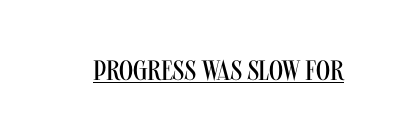
The image shows 28 px regular-weight, condensed sans-serif type, upright; set normal letter spacing, underlined; medium stroke contrast and a large x-height.
